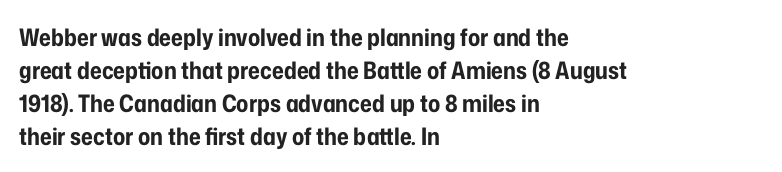
{"italic": "no", "bold": "yes", "underline": "no", "align": "left", "line_spacing": "normal", "line_spacing_ratio": 1.37, "letter_spacing": "normal", "letter_spacing_em": 0.0, "glyph_px": 24}
